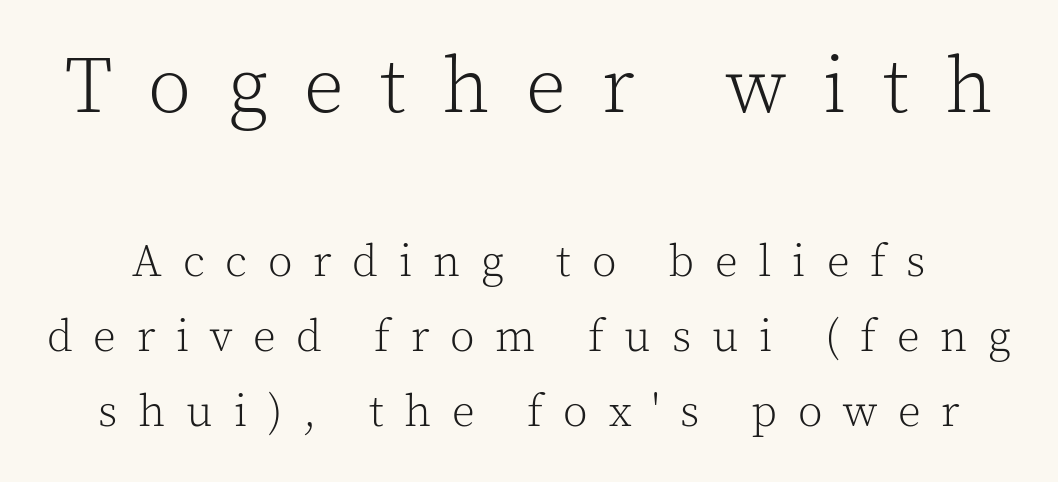
{"serif": "yes", "italic": "no", "bold": "no", "weight": "light", "width": "normal", "x_height": "medium", "monospaced": "no", "underline": "no", "line_spacing": "normal", "line_spacing_ratio": 1.67, "letter_spacing": "wide", "letter_spacing_em": 0.46, "larger_block": "first", "size_ratio": 1.76, "glyph_px": 79}
